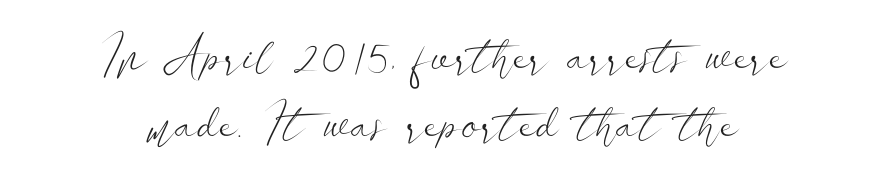
The face used here is proportionally spaced, like ordinary book or web type. Successive baselines arrive at the customary interval. A student would call this center alignment; a typographer would say set centered. Serifs: no, the terminals of the letterforms are clean.
